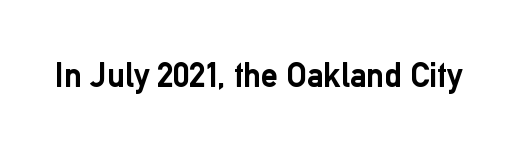
Note the varied advance widths — an 'i' is clearly narrower than an 'm'. Every letter is thick-stroked: bold, no question. Tracking here is standard; glyphs follow each other at the usual distance. The rendering shows plain stroke endings on the letterforms — a sans-serif design. Descender tails drop into unmarked territory. This is roman type, the default non-slanted kind.
